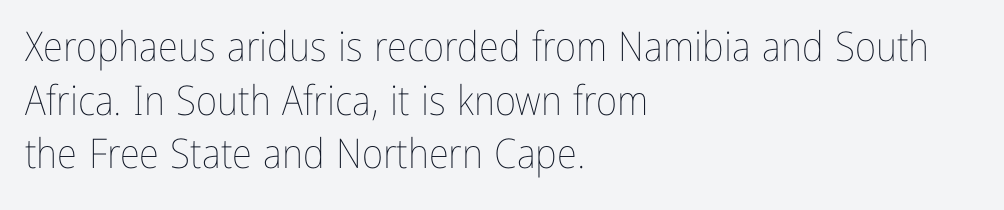
The image shows 41 px thin, condensed type, upright; set left-aligned, normal line spacing (1.31x), normal letter spacing, not underlined; low stroke contrast and a medium x-height.
